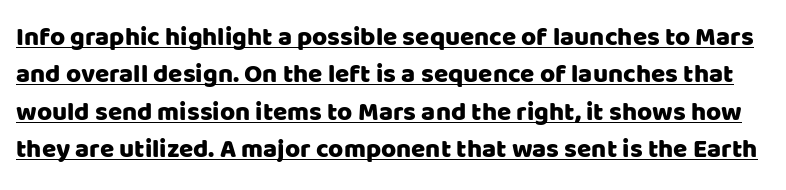
{"italic": "no", "underline": "yes", "line_spacing": "normal", "line_spacing_ratio": 1.44, "letter_spacing": "normal", "letter_spacing_em": 0.0, "glyph_px": 26}
